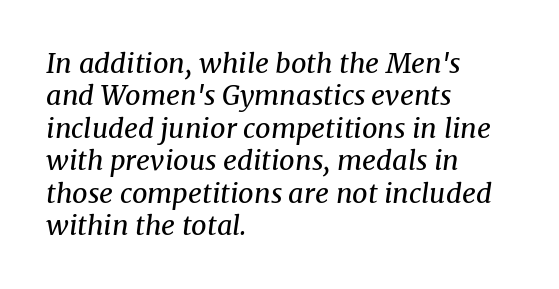
Underlining? Definitely not there. The line texture is even and compact thanks to regular tracking. Ink coverage per letter is moderate at most. The rag falls on the right side of this text block. When letters slant like this, we call the style italic.
